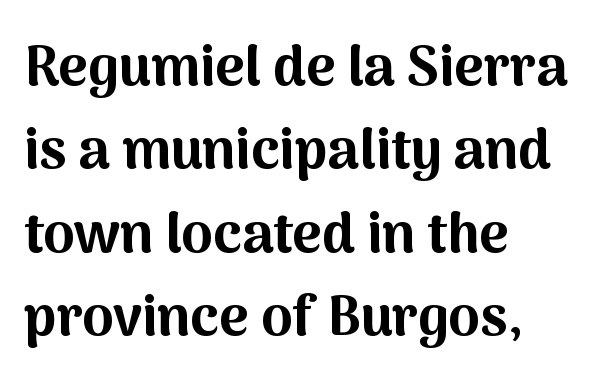
Check under the words: just untouched page. The type family on display is of the sans-serif kind. No extra tracking has been applied to these lines. Summary of weight: heavy, a full bold. Posture: straight, roman, zero tilt. Each letter keeps its own natural width here, so spacing adapts to shape.
